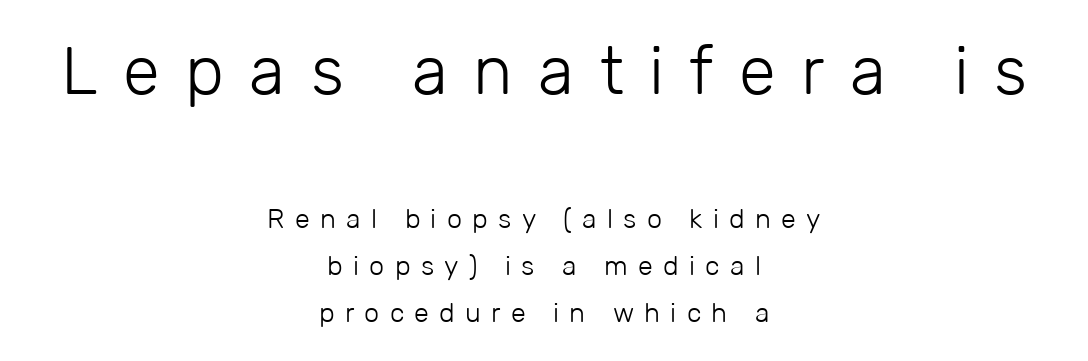
The image shows 67 px light sans-serif type, upright; set centered, line spacing 1.75x, unusually wide letter spacing (+0.38 em), not underlined; the first (top) block is 2.48x larger; low stroke contrast and a medium x-height.
